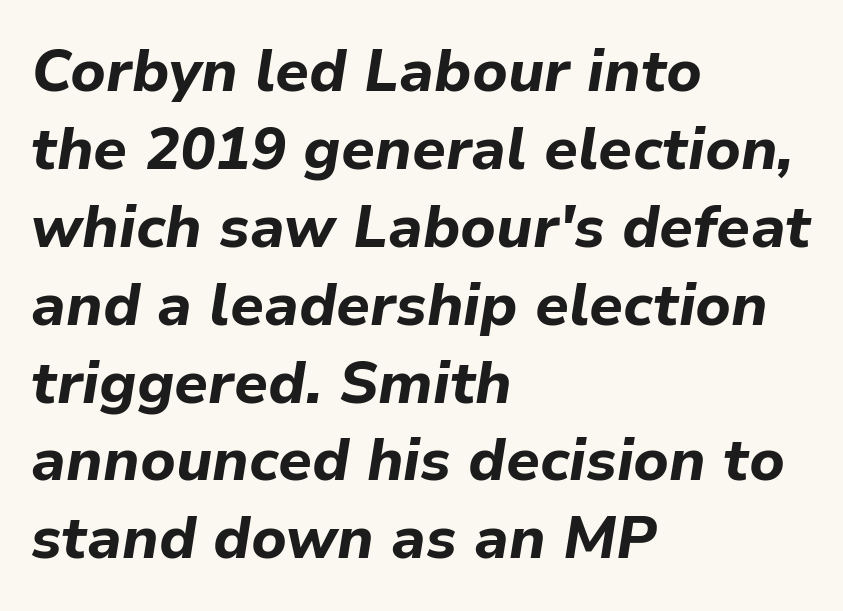
{"italic": "yes", "lean": "right", "slant_degrees": 9, "bold": "yes", "weight": "bold", "width": "normal", "stroke_contrast": "low", "x_height": "medium", "monospaced": "no", "underline": "no", "align": "left", "line_spacing": "normal", "line_spacing_ratio": 1.32, "letter_spacing": "normal", "letter_spacing_em": 0.0, "glyph_px": 59}
